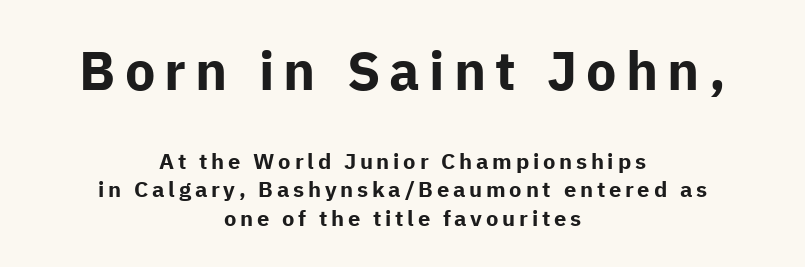
The image shows 54 px bold sans-serif type, upright; set centered, normal line spacing (1.28x), not underlined; the first (top) block is 2.45x larger; low stroke contrast and a medium x-height.
